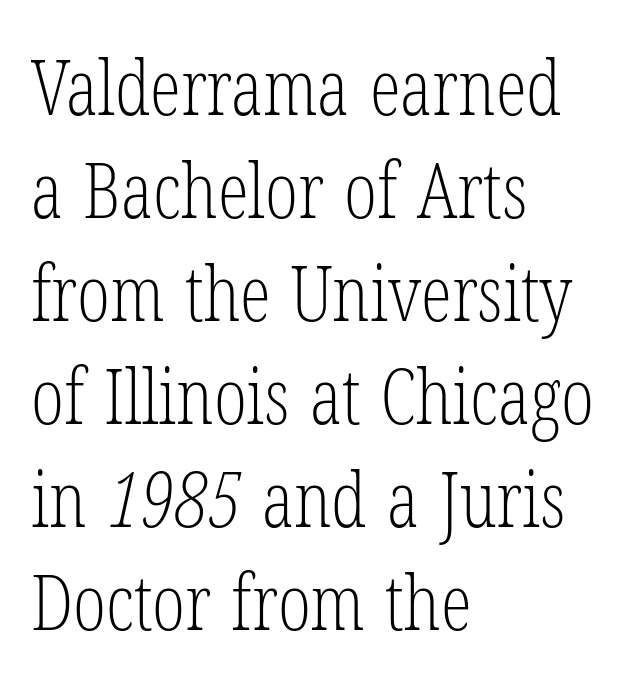
Q: Is the text bold? A: No.
Q: Is the typeface a serif or a sans-serif typeface? A: Serif.
Q: Is the text underlined? A: No.
Q: How is the paragraph aligned? A: Left-aligned.
Q: Is the spacing between letters normal or unusually wide? A: Normal.
Q: Is the spacing between lines tight, normal or loose? A: Normal.
Q: Width (condensed, normal, or wide)? A: Condensed.
Q: Stroke contrast? A: Low.
Q: x-height? A: Medium.
Q: Monospaced? A: No.
